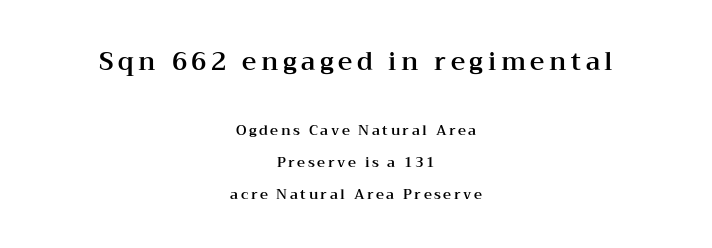
Each line is balanced around a shared central axis. The rendering uses a large line-height, opening up the rows. Bigger letters appear in the top chunk; the bottom chunk is reduced. Posture: vertical. Plain, unruled lines of type.
